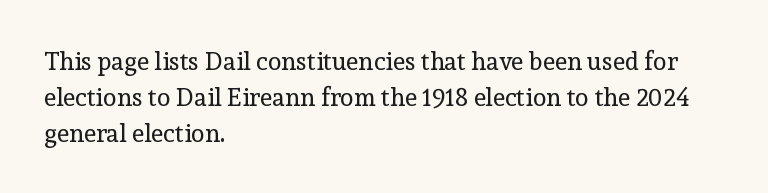
Q: Is the text bold? A: No.
Q: Is the text italic (slanted)? A: No, it is upright.
Q: Is the text underlined? A: No.
Q: How is the paragraph aligned? A: Left-aligned.
Q: Is the spacing between letters normal or unusually wide? A: Normal.
Q: Is the spacing between lines tight, normal or loose? A: Normal.
